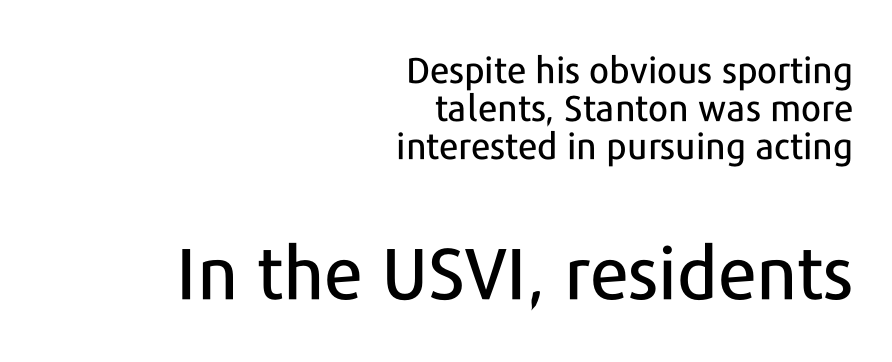
Q: Is the text italic (slanted)? A: No, it is upright.
Q: Is the typeface a serif or a sans-serif typeface? A: Sans-serif.
Q: Is the text underlined? A: No.
Q: How is the paragraph aligned? A: Right-aligned.
Q: Is the spacing between letters normal or unusually wide? A: Normal.
Q: Is the spacing between lines tight, normal or loose? A: Tight.
Q: Which block of text is set in a larger size, the first (top) or the second (bottom)? A: The second (bottom) one.
Q: Width (condensed, normal, or wide)? A: Normal.
Q: Stroke contrast? A: Low.
Q: x-height? A: Medium.
Q: Monospaced? A: No.
